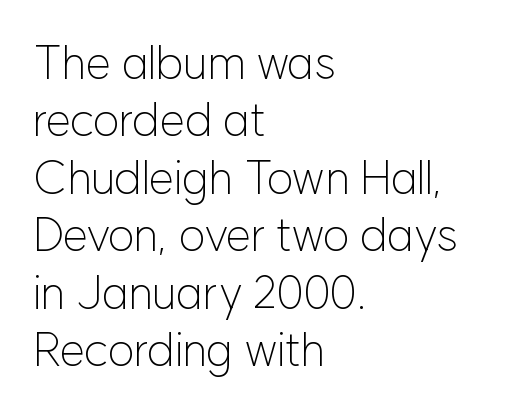
The image shows 46 px light sans-serif type, upright; set left-aligned, normal line spacing (1.25x), normal letter spacing, not underlined; low stroke contrast and a medium x-height.
